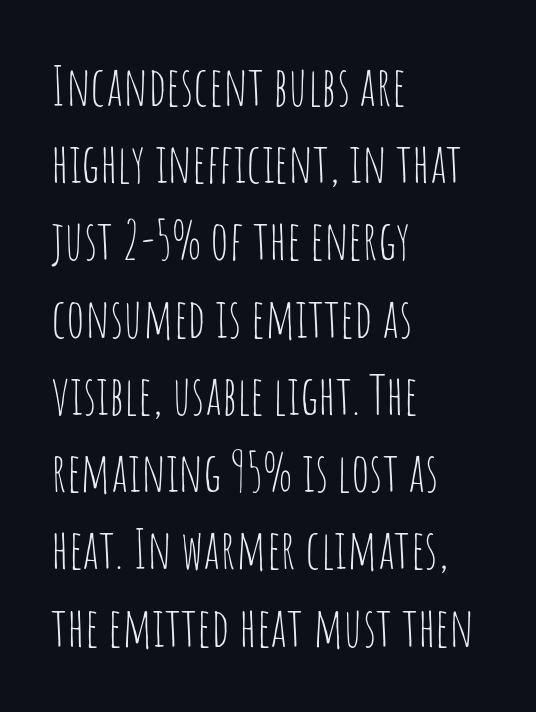
Bold? No — there's no thickening of the strokes. The setting favours the left margin, as ordinary paragraphs usually do. If you measured baseline to baseline, you'd find a middling distance. The space directly below the letters is spotless.
